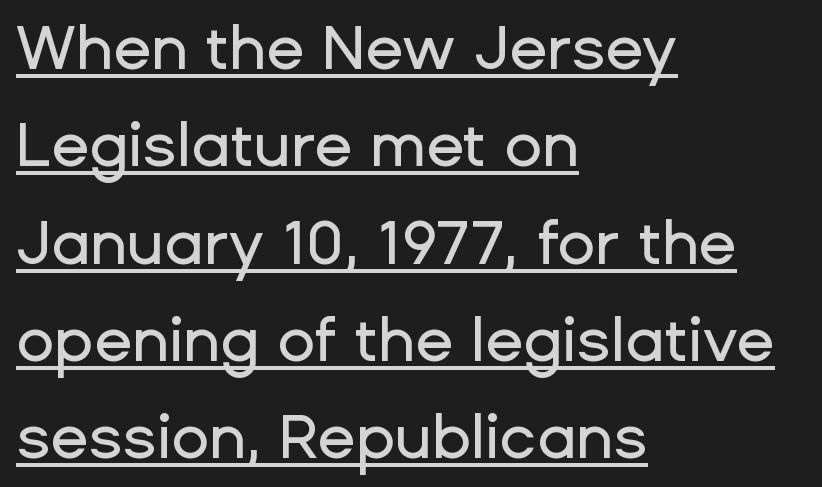
{"serif": "no", "italic": "no", "width": "normal", "stroke_contrast": "low", "x_height": "medium", "monospaced": "no", "underline": "yes", "align": "left", "line_spacing": "normal", "line_spacing_ratio": 1.57, "letter_spacing": "normal", "letter_spacing_em": 0.0, "glyph_px": 62}
